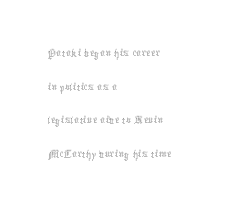
{"italic": "no", "bold": "no", "underline": "no", "align": "left", "line_spacing": "normal", "line_spacing_ratio": 1.29, "letter_spacing": "normal", "letter_spacing_em": 0.0, "glyph_px": 26}
